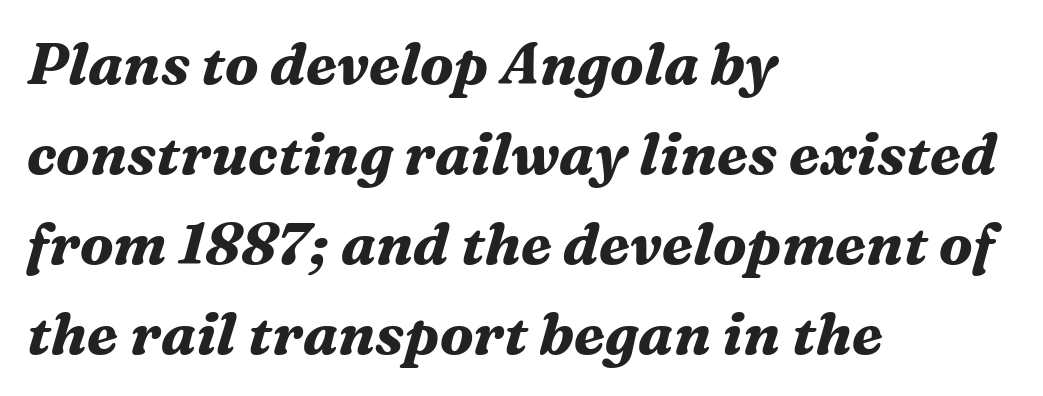
The image shows 58 px bold serif type, italic (leaning right); set left-aligned, normal line spacing (1.55x), normal letter spacing, not underlined; medium stroke contrast and a medium x-height.
